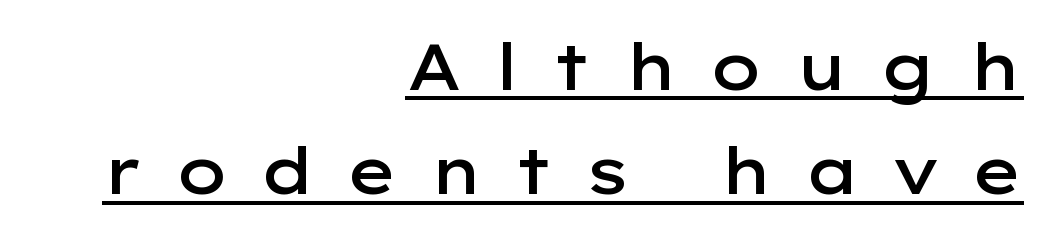
Here the designer chose a conventional face with non-uniform glyph widths. A roman cut, with each character standing at attention. A baseline rule has been typeset under these characters. Honestly, the letter spacing is so wide it's the main thing you notice.
